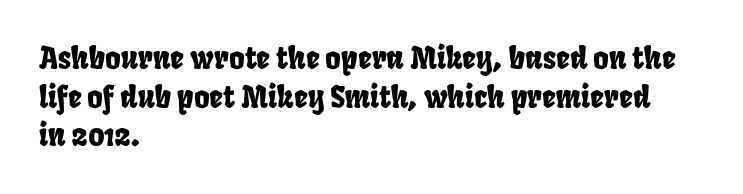
Q: Is the typeface a serif or a sans-serif typeface? A: Sans-serif.
Q: Is the text underlined? A: No.
Q: How is the paragraph aligned? A: Left-aligned.
Q: Is the spacing between letters normal or unusually wide? A: Normal.
Q: Is the spacing between lines tight, normal or loose? A: Normal.
Q: Width (condensed, normal, or wide)? A: Condensed.
Q: Stroke contrast? A: Low.
Q: x-height? A: Large.
Q: Monospaced? A: No.
